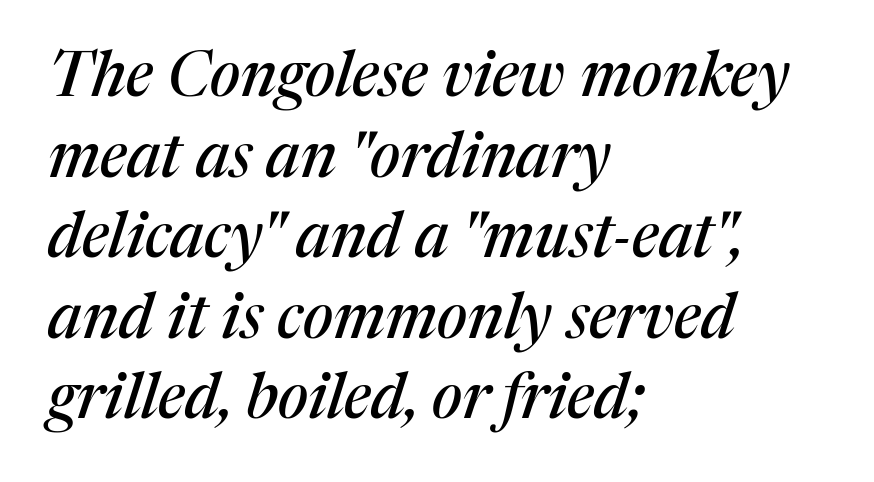
Observe the lean: these are italic letterforms. Layout note: lines flush left. Character widths vary here, with narrow letters taking less room than wide ones. Line spacing here is normal. Glance below the letters and you will spot only blank space.
